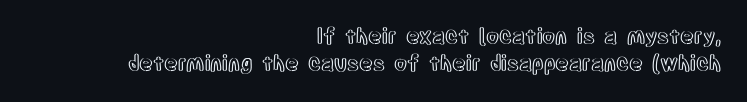
The image shows 21 px text type, upright; set right-aligned, normal line spacing (1.29x), normal letter spacing, not underlined.
